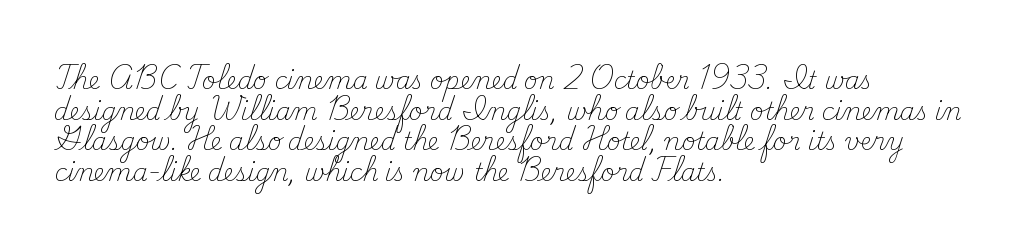
The image shows 24 px text type; set left-aligned, normal line spacing (1.28x), normal letter spacing, not underlined.
